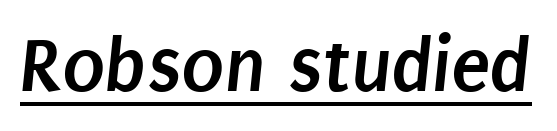
The image shows 80 px semibold, condensed sans-serif type; set normal letter spacing, underlined; low stroke contrast and a large x-height.
